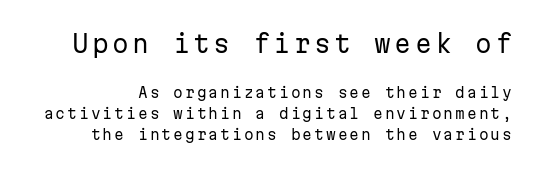
The image shows 24 px text type, upright; set normal line spacing (1.5x), not underlined; the first (top) block is 1.71x larger.
